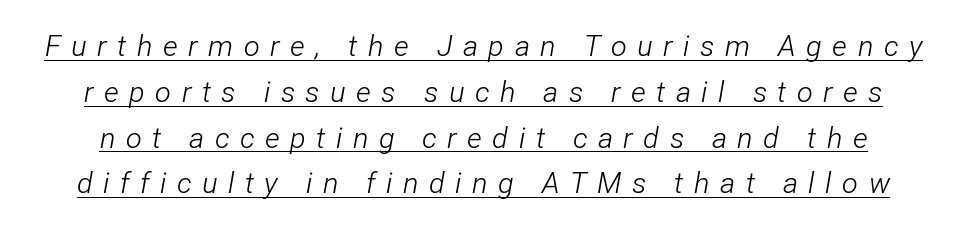
{"italic": "yes", "lean": "right", "slant_degrees": 12, "bold": "no", "weight": "light", "width": "condensed", "stroke_contrast": "low", "x_height": "medium", "monospaced": "no", "underline": "yes", "line_spacing": "normal", "line_spacing_ratio": 1.58, "letter_spacing": "wide", "letter_spacing_em": 0.36, "glyph_px": 29}
